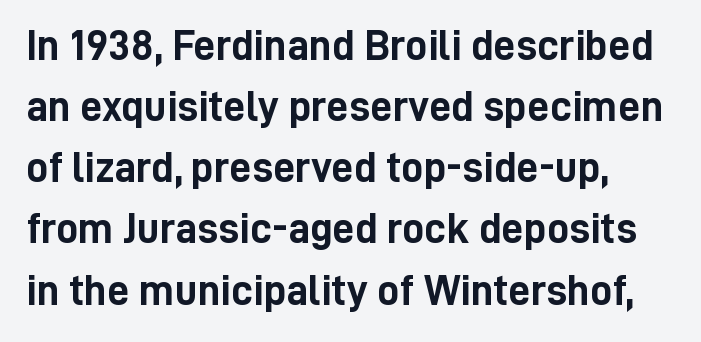
{"serif": "no", "italic": "no", "bold": "yes", "weight": "semibold", "width": "condensed", "stroke_contrast": "low", "x_height": "medium", "monospaced": "no", "underline": "no", "align": "left", "line_spacing": "normal", "line_spacing_ratio": 1.39, "letter_spacing": "normal", "letter_spacing_em": 0.0, "glyph_px": 44}
